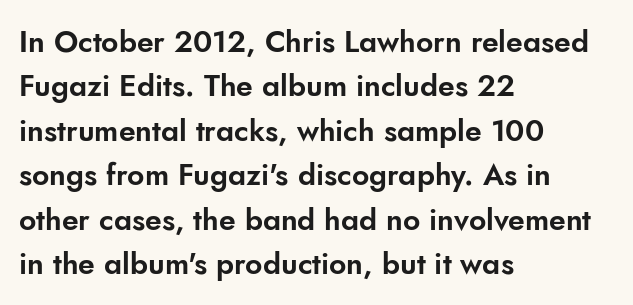
The image shows 30 px sans-serif type, upright; set left-aligned, normal line spacing (1.48x), normal letter spacing, not underlined; low stroke contrast and a small x-height.
